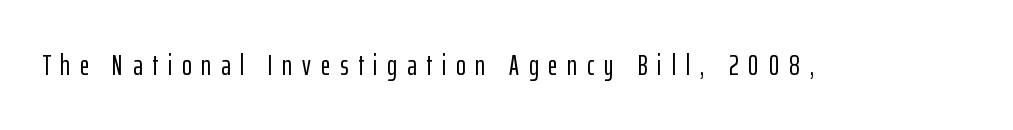
{"serif": "no", "italic": "no", "width": "condensed", "stroke_contrast": "low", "x_height": "medium", "monospaced": "no", "underline": "no", "letter_spacing": "wide", "letter_spacing_em": 0.34, "glyph_px": 29}
